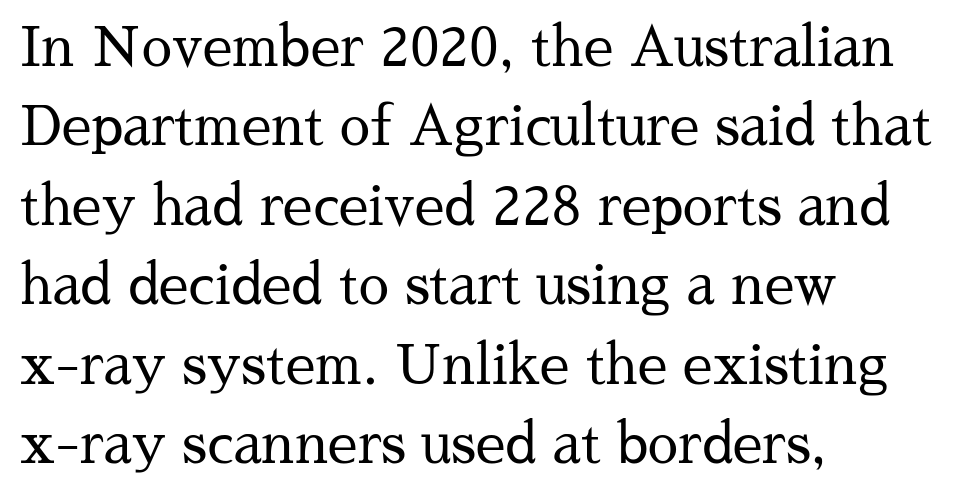
{"serif": "yes", "italic": "no", "bold": "no", "weight": "regular", "width": "normal", "stroke_contrast": "medium", "x_height": "medium", "monospaced": "no", "underline": "no", "align": "left", "line_spacing": "normal", "line_spacing_ratio": 1.47, "letter_spacing": "normal", "letter_spacing_em": 0.0, "glyph_px": 54}
